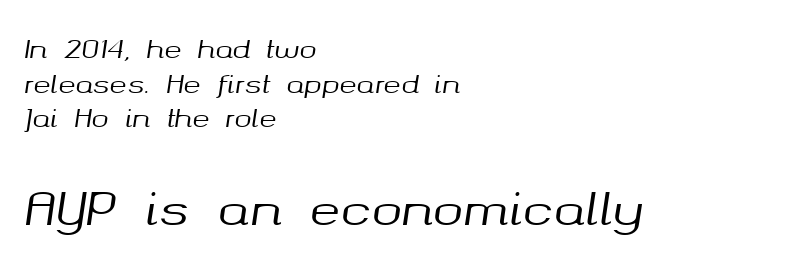
A typesetter would mark this as italic. The compositor pushed each line to the left boundary. Compared with typical paragraphs, the rows here are spaced about the same. The type is set solid horizontally, with unmodified tracking. Nobody drew a line under any word here.
